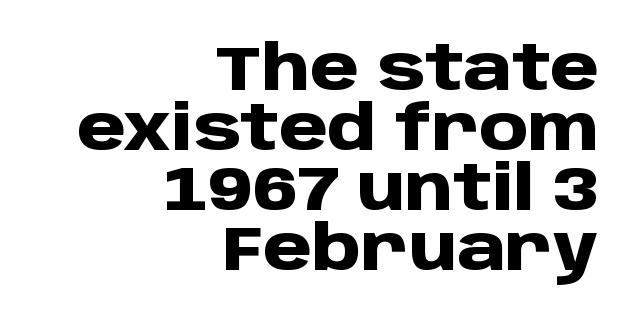
{"serif": "no", "italic": "no", "bold": "yes", "weight": "heavy", "width": "normal", "stroke_contrast": "low", "x_height": "large", "monospaced": "no", "underline": "no", "align": "right", "line_spacing": "tight", "line_spacing_ratio": 0.97, "letter_spacing": "normal", "letter_spacing_em": 0.0, "glyph_px": 62}
